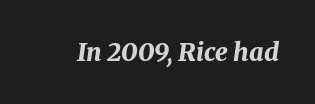
{"italic": "yes", "lean": "right", "slant_degrees": 8, "bold": "yes", "underline": "no", "letter_spacing": "normal", "letter_spacing_em": 0.0, "glyph_px": 25}
